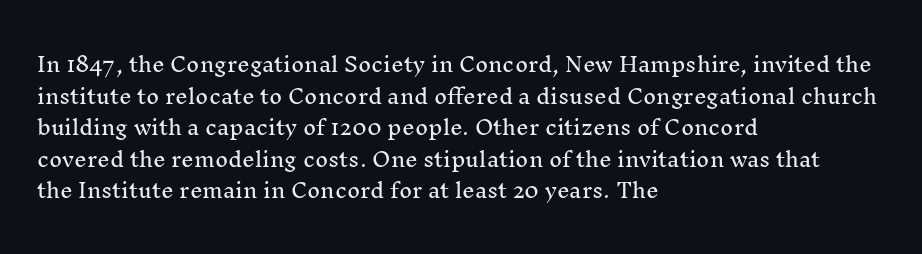
{"italic": "no", "underline": "no", "align": "left", "line_spacing": "normal", "line_spacing_ratio": 1.58, "letter_spacing": "normal", "letter_spacing_em": 0.0, "glyph_px": 20}
